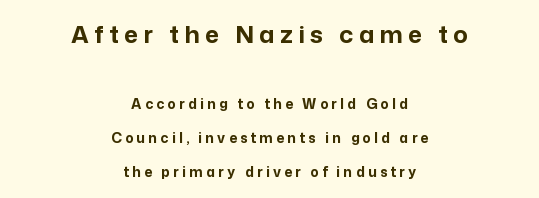
The zone under the glyphs is completely vacant. Honestly, the letter spacing is so wide it's the main thing you notice. If you measured baseline to baseline, you'd find a long distance. The face used here appears at its bigger size in the upper chunk. These lines were composed using upright roman letters. Centered paragraph, ragged on both sides.
